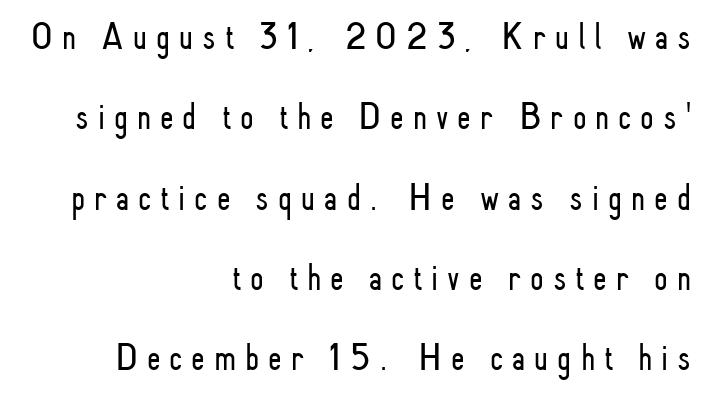
The image shows 39 px light, condensed sans-serif type, upright; set right-aligned, loose line spacing (2.06x), unusually wide letter spacing (+0.23 em), not underlined; low stroke contrast and a small x-height.
